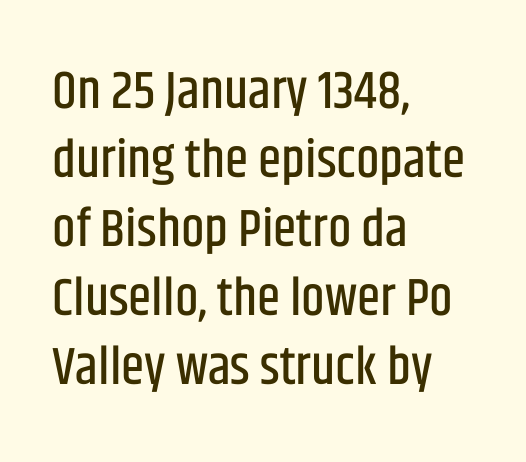
{"serif": "no", "italic": "no", "width": "condensed", "stroke_contrast": "low", "x_height": "large", "monospaced": "no", "underline": "no", "align": "left", "line_spacing": "normal", "line_spacing_ratio": 1.3, "letter_spacing": "normal", "letter_spacing_em": 0.0, "glyph_px": 53}
